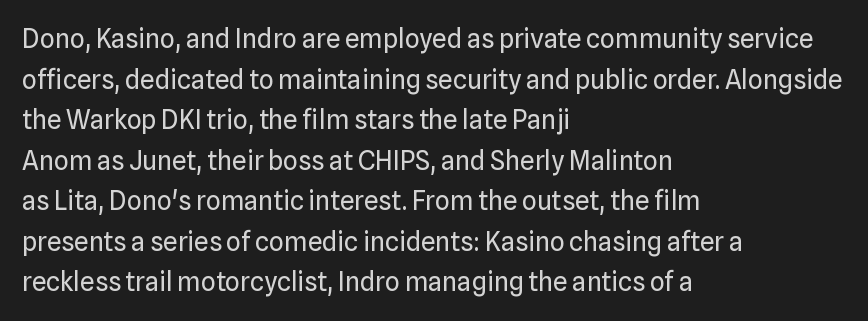
The image shows 26 px text type, upright; set left-aligned, normal line spacing (1.56x), normal letter spacing, not underlined.
